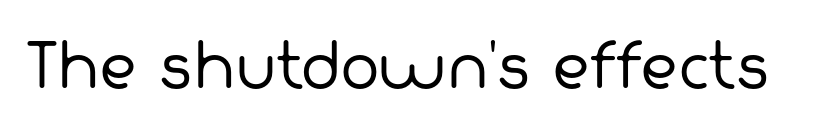
The image shows 59 px regular-weight sans-serif type; set normal letter spacing, not underlined; low stroke contrast and a medium x-height.
